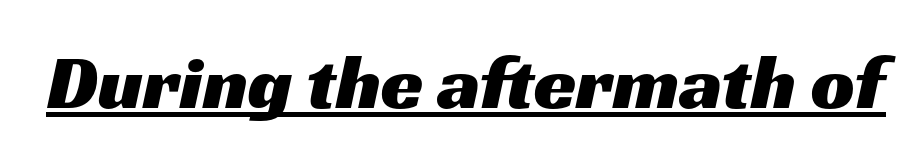
The image shows 77 px wide sans-serif type; set normal letter spacing, underlined; medium stroke contrast and a medium x-height.
